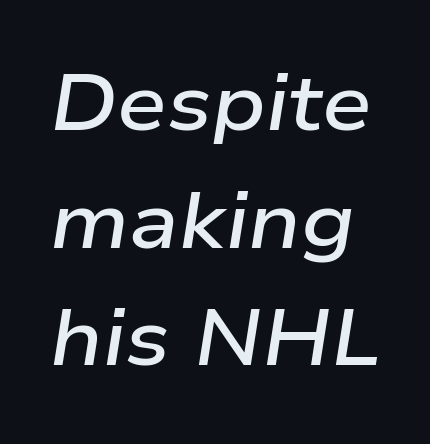
How heavy is the stroke? Medium-heavy — a semibold, shy of bold. Nothing unusual about the tracking: characters are spaced as the font intends. Honestly, there is no underline to notice here at all. Here the designer chose a conventional face with non-uniform glyph widths.
